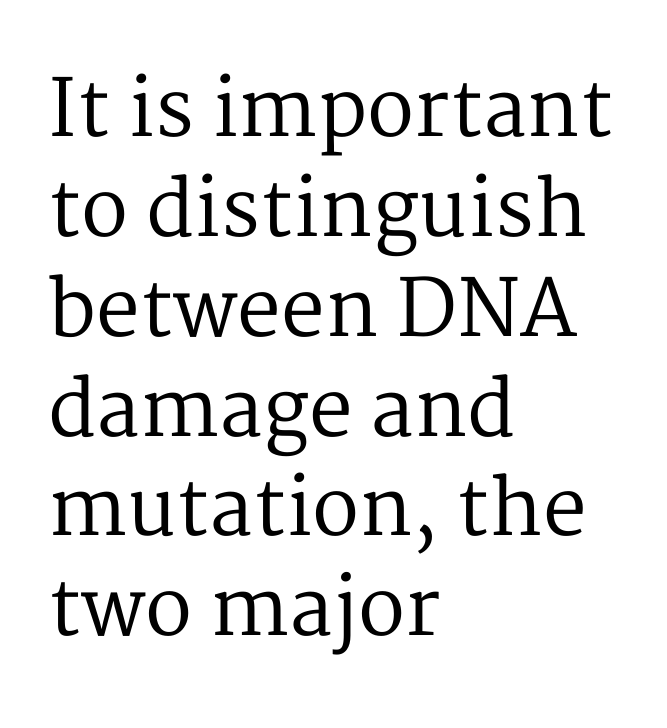
{"serif": "yes", "italic": "no", "bold": "no", "weight": "regular", "width": "normal", "stroke_contrast": "medium", "x_height": "medium", "monospaced": "no", "underline": "no", "align": "left", "line_spacing": "normal", "line_spacing_ratio": 1.28, "letter_spacing": "normal", "letter_spacing_em": 0.0, "glyph_px": 78}
